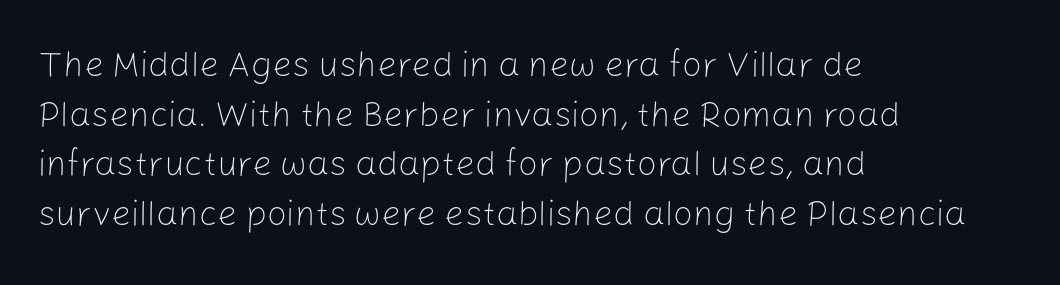
The rows are spaced the way most documents space them. The glyphs in this specimen are sans serif. This sample uses an upright cut, with every glyph sitting square on the baseline. Decoration check: the copy has no underline.
